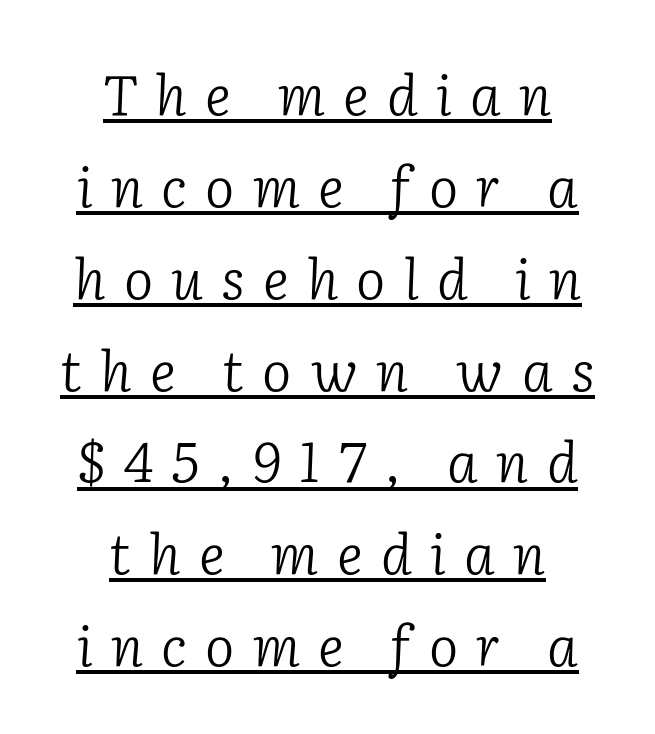
{"serif": "yes", "italic": "yes", "lean": "right", "slant_degrees": 2, "bold": "no", "weight": "light", "width": "normal", "stroke_contrast": "low", "x_height": "medium", "monospaced": "no", "underline": "yes", "align": "center", "line_spacing": "normal", "line_spacing_ratio": 1.67, "letter_spacing": "wide", "letter_spacing_em": 0.33, "glyph_px": 55}
